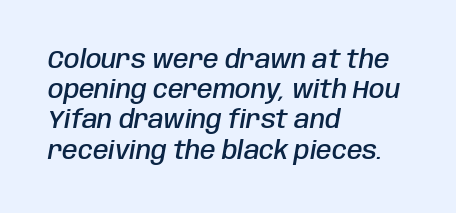
The image shows 25 px text type, italic (leaning right); set left-aligned, line spacing 1.21x, normal letter spacing, not underlined.
